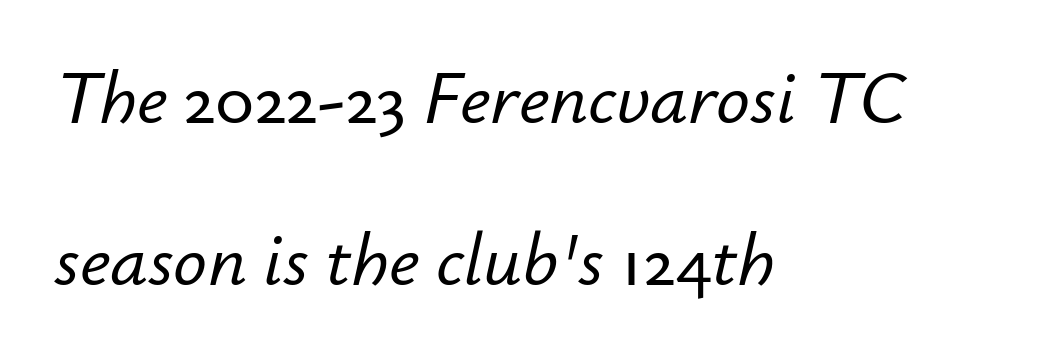
Q: Is the text italic (slanted)? A: Yes, it leans right by about 12 degrees.
Q: Is the text underlined? A: No.
Q: How is the paragraph aligned? A: Left-aligned.
Q: Is the spacing between letters normal or unusually wide? A: Normal.
Q: Is the spacing between lines tight, normal or loose? A: Loose.
Q: Width (condensed, normal, or wide)? A: Normal.
Q: Stroke contrast? A: Low.
Q: x-height? A: Small.
Q: Monospaced? A: No.
